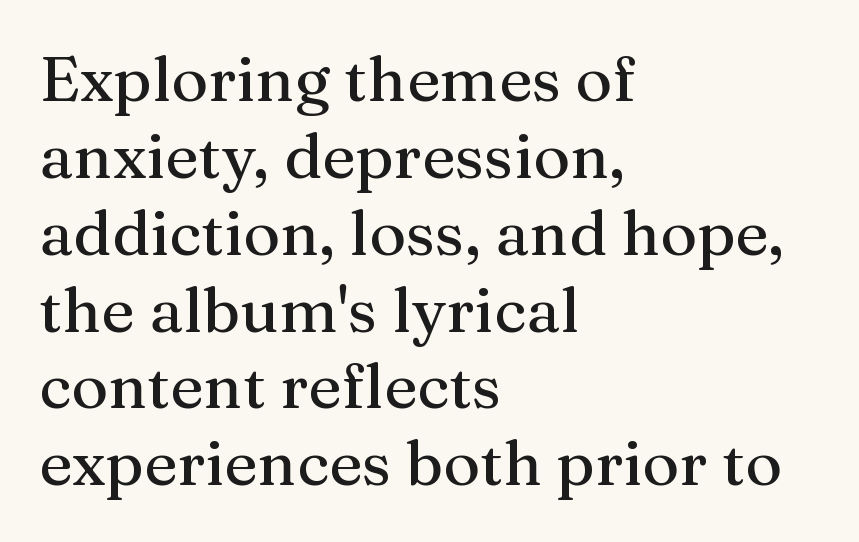
The image shows 63 px serif type, upright; set left-aligned, line spacing 1.22x, normal letter spacing, not underlined; medium stroke contrast and a medium x-height.
